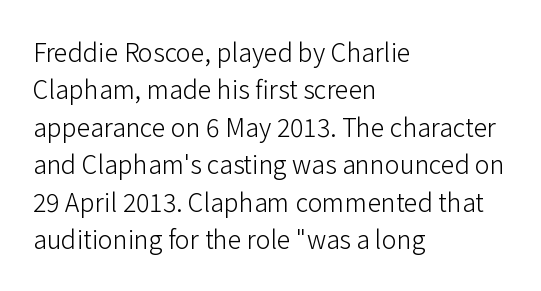
Q: Is the text bold? A: No.
Q: Is the text italic (slanted)? A: No, it is upright.
Q: Is the text underlined? A: No.
Q: How is the paragraph aligned? A: Left-aligned.
Q: Is the spacing between letters normal or unusually wide? A: Normal.
Q: Is the spacing between lines tight, normal or loose? A: Normal.
